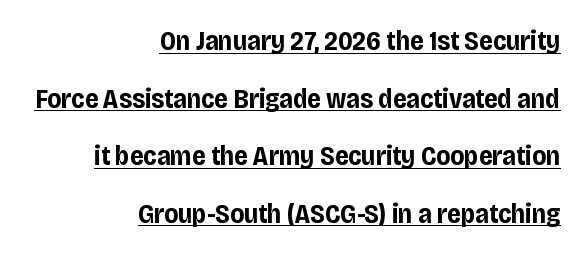
Q: Is the text bold? A: Yes.
Q: Is the text italic (slanted)? A: No, it is upright.
Q: Is the text underlined? A: Yes.
Q: How is the paragraph aligned? A: Right-aligned.
Q: Is the spacing between letters normal or unusually wide? A: Normal.
Q: Is the spacing between lines tight, normal or loose? A: Loose.
